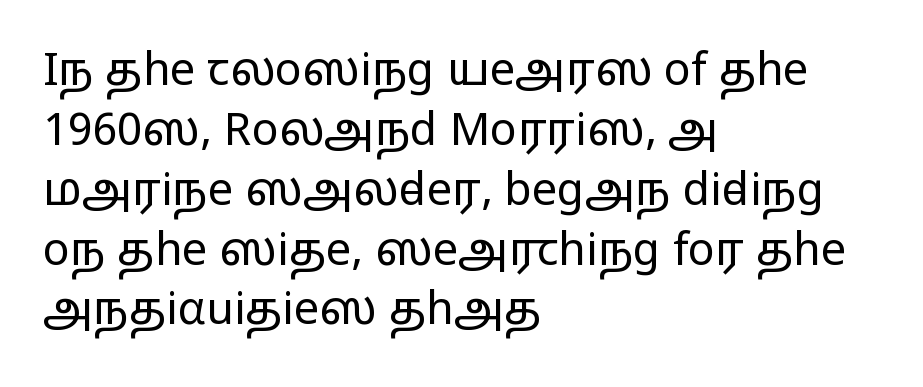
A classic flush-left, rag-right setting is used for this passage. What kind of face is this? One without serifs — a sans. Underline: absent. Varying glyph widths throughout — classic text-font behaviour. The passage shown has conventional tracking throughout.
